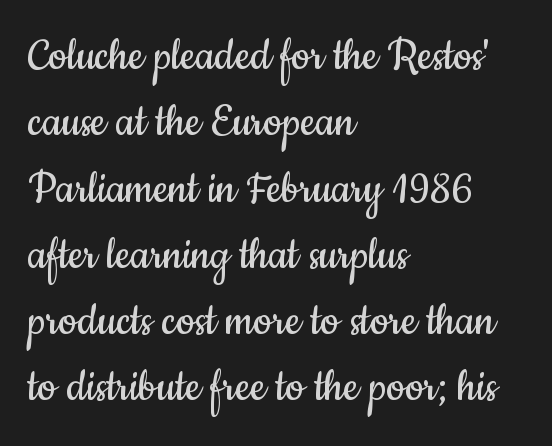
{"serif": "no", "bold": "no", "weight": "regular", "width": "condensed", "stroke_contrast": "low", "x_height": "small", "monospaced": "no", "underline": "no", "align": "left", "line_spacing": "normal", "line_spacing_ratio": 1.3, "letter_spacing": "normal", "letter_spacing_em": 0.0, "glyph_px": 51}
